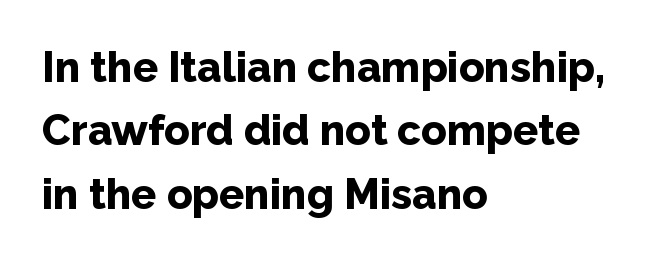
{"serif": "no", "italic": "no", "bold": "yes", "weight": "bold", "width": "normal", "stroke_contrast": "low", "x_height": "medium", "monospaced": "no", "underline": "no", "align": "left", "line_spacing": "normal", "line_spacing_ratio": 1.51, "letter_spacing": "normal", "letter_spacing_em": 0.0, "glyph_px": 42}
